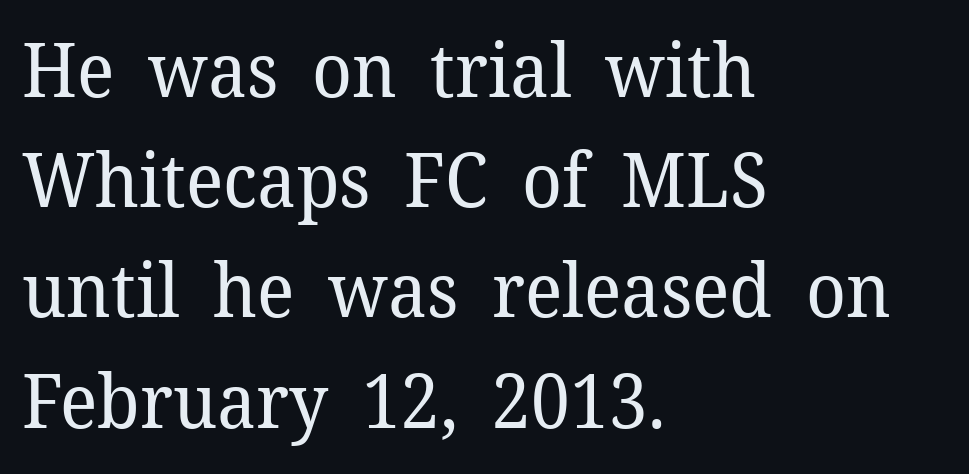
Q: Is the text bold? A: No.
Q: Is the text italic (slanted)? A: No, it is upright.
Q: Is the typeface a serif or a sans-serif typeface? A: Serif.
Q: Is the text underlined? A: No.
Q: How is the paragraph aligned? A: Left-aligned.
Q: Is the spacing between letters normal or unusually wide? A: Normal.
Q: Is the spacing between lines tight, normal or loose? A: Normal.
Q: Width (condensed, normal, or wide)? A: Normal.
Q: Stroke contrast? A: Low.
Q: x-height? A: Medium.
Q: Monospaced? A: No.
